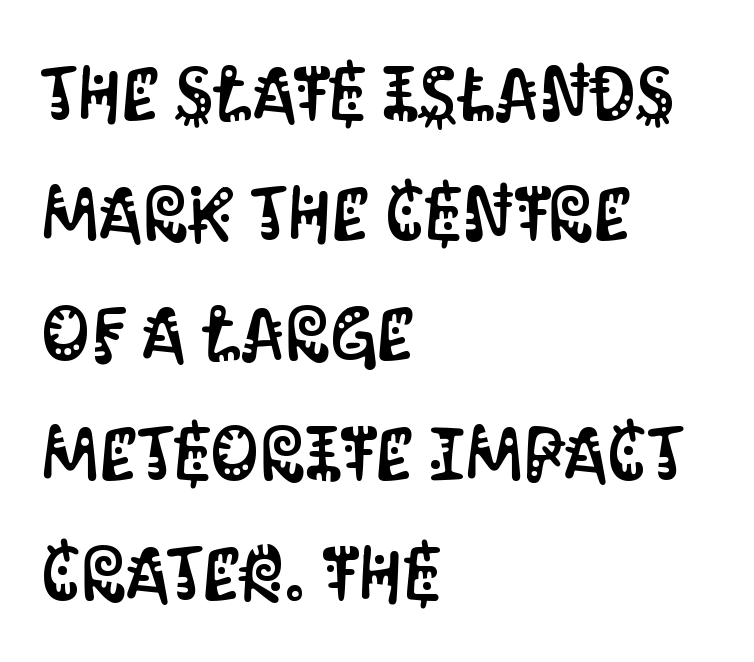
The image shows 76 px condensed sans-serif type, upright; set left-aligned, normal line spacing (1.58x), normal letter spacing, not underlined; medium stroke contrast and a large x-height.
